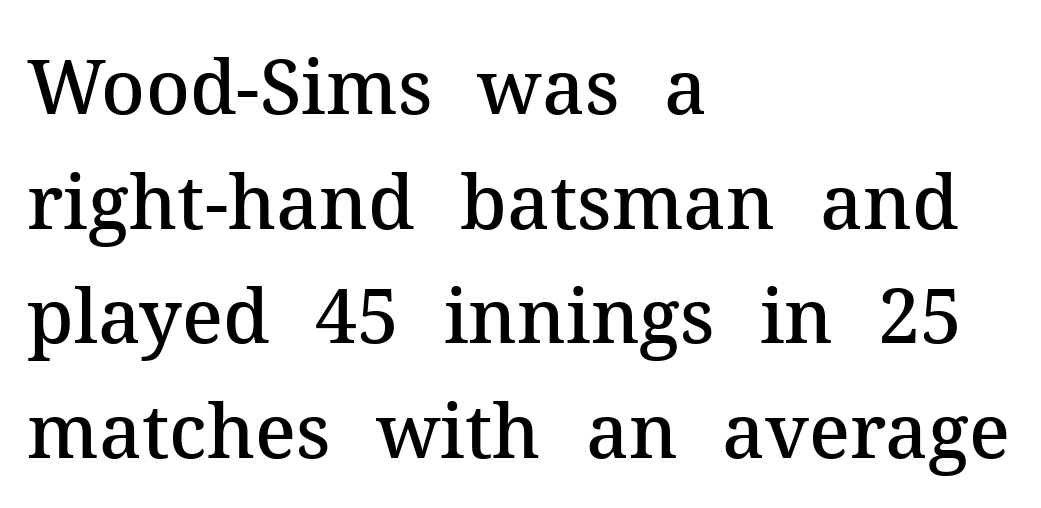
Type style note: has serifs. The letters are semibold — heavier than regular but short of a full bold. This is the regular roman posture of the typeface. Check under the words: just untouched page. The face used here is proportionally spaced, like ordinary book or web type. Baseline-to-baseline distance is the conventional proportion of letter height.
